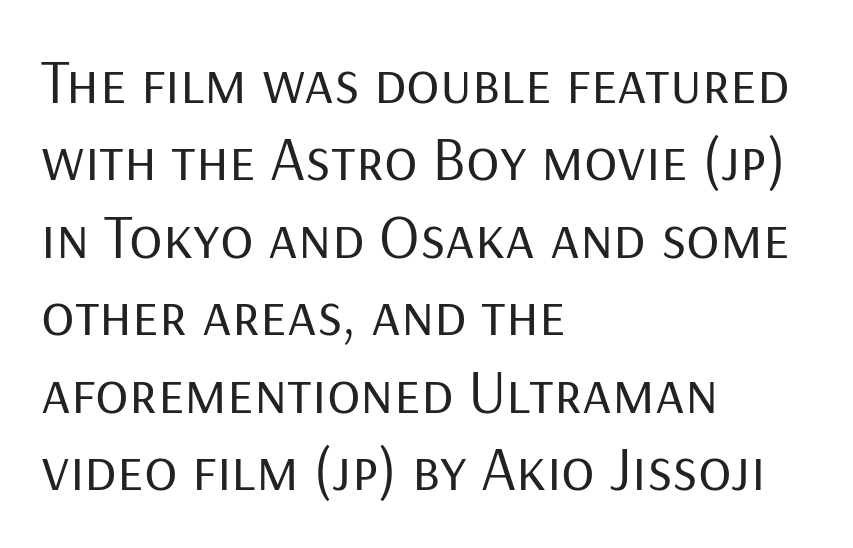
Q: Is the text bold? A: No.
Q: Is the text italic (slanted)? A: No, it is upright.
Q: Is the typeface a serif or a sans-serif typeface? A: Sans-serif.
Q: Is the text underlined? A: No.
Q: How is the paragraph aligned? A: Left-aligned.
Q: Is the spacing between letters normal or unusually wide? A: Normal.
Q: Is the spacing between lines tight, normal or loose? A: Normal.
Q: Width (condensed, normal, or wide)? A: Normal.
Q: Stroke contrast? A: Low.
Q: x-height? A: Medium.
Q: Monospaced? A: No.
